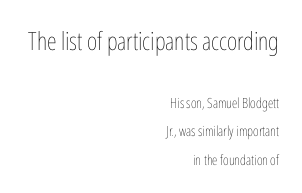
The image shows 25 px text type, upright; set right-aligned, loose line spacing (2.01x), normal letter spacing, not underlined; the first (top) block is 1.79x larger.
